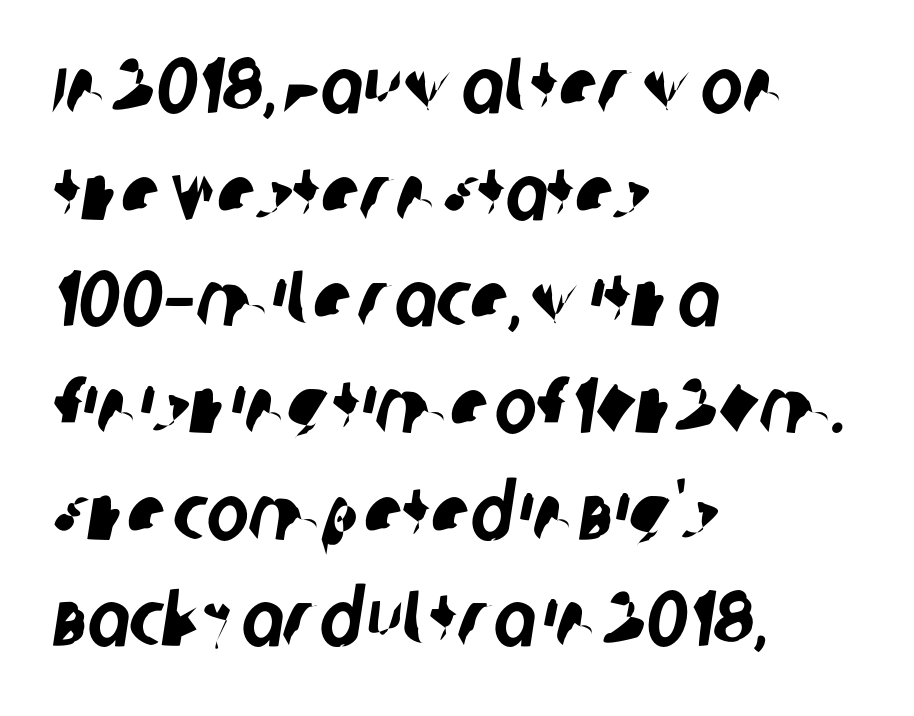
Q: Is the typeface a serif or a sans-serif typeface? A: Sans-serif.
Q: Is the text underlined? A: No.
Q: How is the paragraph aligned? A: Left-aligned.
Q: Is the spacing between letters normal or unusually wide? A: Normal.
Q: Is the spacing between lines tight, normal or loose? A: Normal.
Q: Width (condensed, normal, or wide)? A: Condensed.
Q: Stroke contrast? A: Low.
Q: x-height? A: Large.
Q: Monospaced? A: No.
